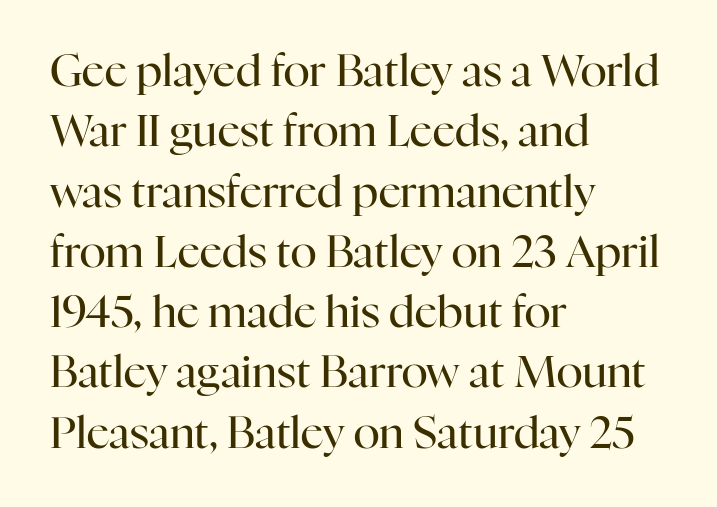
Q: Is the text bold? A: No.
Q: Is the text italic (slanted)? A: No, it is upright.
Q: Is the typeface a serif or a sans-serif typeface? A: Serif.
Q: Is the text underlined? A: No.
Q: How is the paragraph aligned? A: Left-aligned.
Q: Is the spacing between letters normal or unusually wide? A: Normal.
Q: Is the spacing between lines tight, normal or loose? A: Normal.
Q: Width (condensed, normal, or wide)? A: Normal.
Q: Stroke contrast? A: High.
Q: x-height? A: Medium.
Q: Monospaced? A: No.
